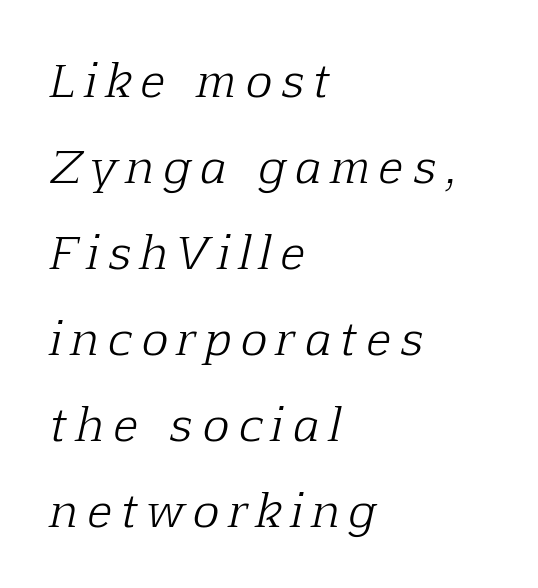
Here the designer chose a conventional face with non-uniform glyph widths. Is there much room between lines? Yes — plenty of vertical air separates them. The letterforms stand isolated, each surrounded by extra space. Stroke thickness stays within the range of a standard reading face or lighter.
